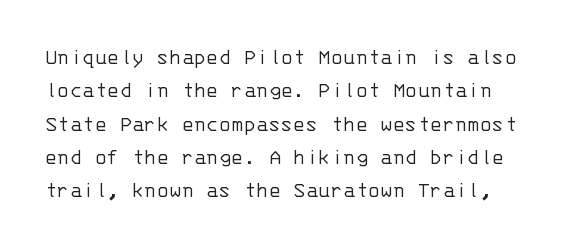
Nothing unusual about the tracking: characters are spaced as the font intends. The passage shown stacks its lines at a standard gap. Every character sits straight up, as roman type does. Decoration check: the copy has no underline. The characters are drawn with everyday or finer stroke widths.
